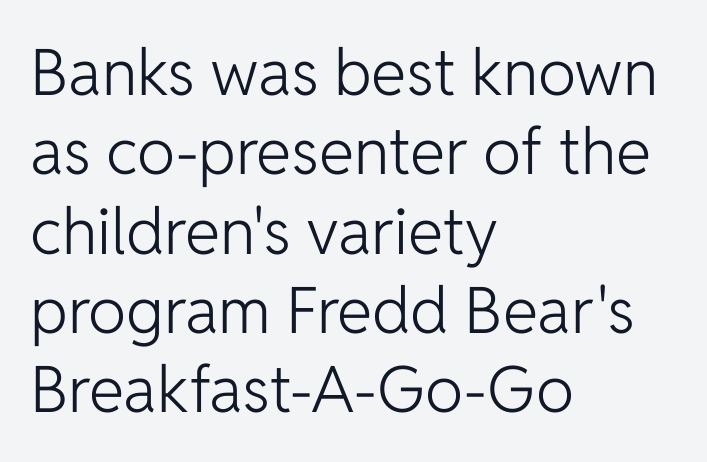
The string is rendered with underlining switched off. Is the type heavy? It reads as light-to-regular instead. You can tell it's not italic because the verticals are truly vertical. You can tell from the bare stems that sans-serif type was used. Honestly, the letter spacing is just normal — you wouldn't notice it. Caption: multi-line text, flush left, ragged right.
